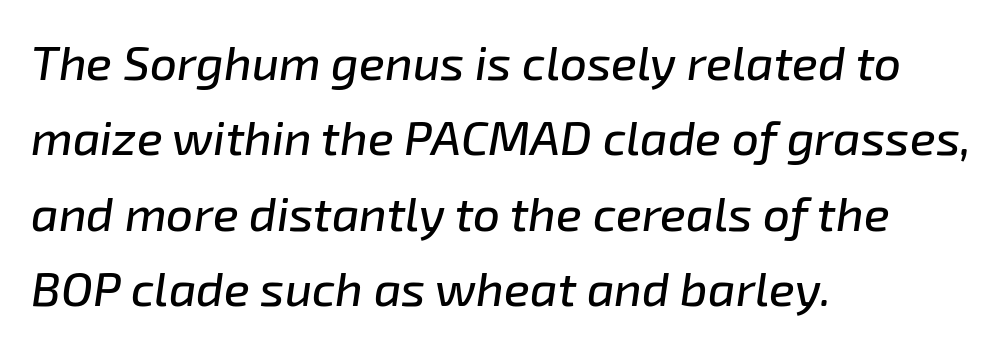
Q: Is the text italic (slanted)? A: Yes, it leans right by about 8 degrees.
Q: Is the text underlined? A: No.
Q: How is the paragraph aligned? A: Left-aligned.
Q: Is the spacing between letters normal or unusually wide? A: Normal.
Q: Is the spacing between lines tight, normal or loose? A: Normal.
Q: Width (condensed, normal, or wide)? A: Normal.
Q: Stroke contrast? A: Low.
Q: x-height? A: Medium.
Q: Monospaced? A: No.
